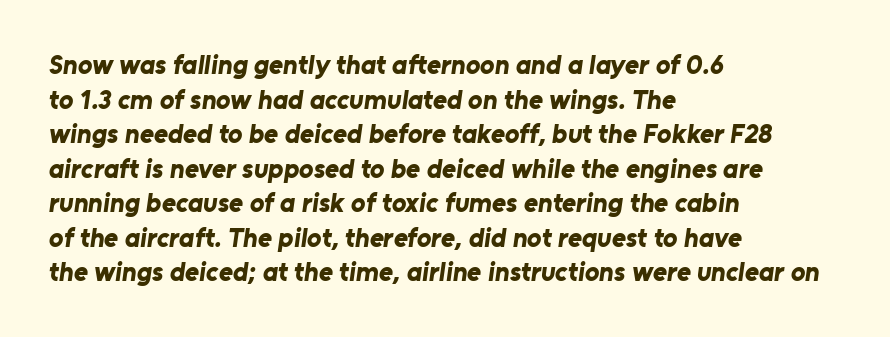
{"bold": "yes", "underline": "no", "align": "left", "line_spacing": "normal", "line_spacing_ratio": 1.28, "letter_spacing": "normal", "letter_spacing_em": 0.0, "glyph_px": 27}
